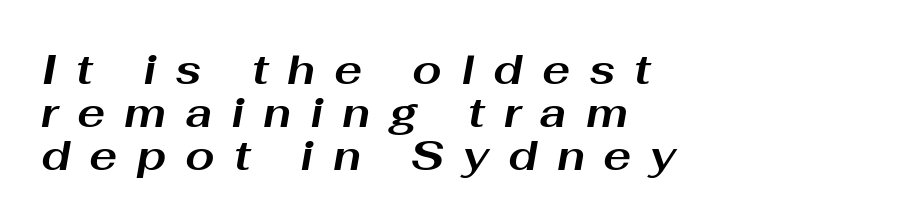
Q: Is the text bold? A: Yes.
Q: Is the text italic (slanted)? A: Yes, it leans right by about 10 degrees.
Q: Is the text underlined? A: No.
Q: How is the paragraph aligned? A: Left-aligned.
Q: Is the spacing between letters normal or unusually wide? A: Unusually wide.
Q: Is the spacing between lines tight, normal or loose? A: Tight.
Q: Width (condensed, normal, or wide)? A: Wide.
Q: Stroke contrast? A: Medium.
Q: x-height? A: Medium.
Q: Monospaced? A: No.
